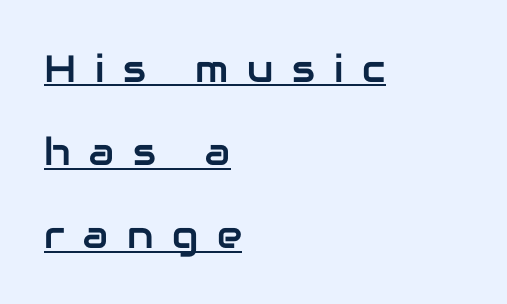
The image shows 38 px sans-serif type, upright; set left-aligned, loose line spacing (2.19x), unusually wide letter spacing (+0.49 em), underlined; low stroke contrast and a medium x-height.
